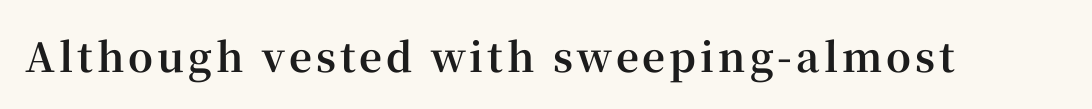
Q: Is the text bold? A: Yes.
Q: Is the text italic (slanted)? A: No, it is upright.
Q: Is the typeface a serif or a sans-serif typeface? A: Serif.
Q: Is the text underlined? A: No.
Q: Width (condensed, normal, or wide)? A: Normal.
Q: Stroke contrast? A: High.
Q: x-height? A: Medium.
Q: Monospaced? A: No.
